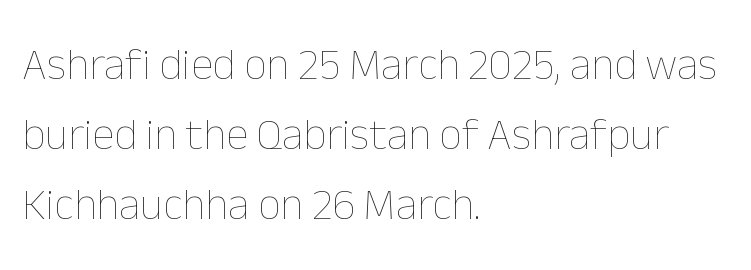
The image shows 45 px thin type, upright; set left-aligned, normal line spacing (1.56x), normal letter spacing, not underlined; low stroke contrast and a medium x-height.
